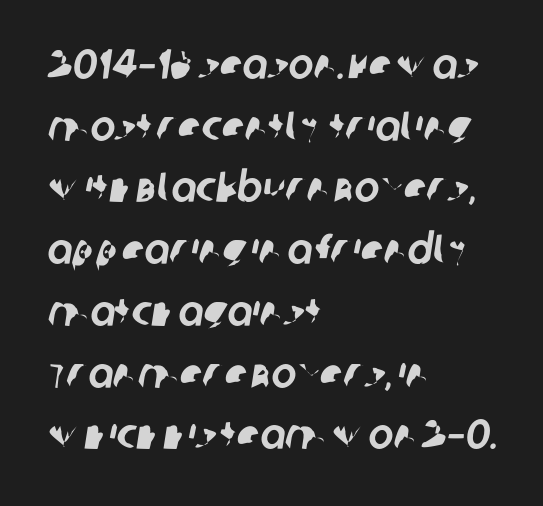
Q: Is the typeface a serif or a sans-serif typeface? A: Sans-serif.
Q: Is the text underlined? A: No.
Q: How is the paragraph aligned? A: Left-aligned.
Q: Is the spacing between letters normal or unusually wide? A: Normal.
Q: Is the spacing between lines tight, normal or loose? A: Normal.
Q: Width (condensed, normal, or wide)? A: Normal.
Q: Stroke contrast? A: Low.
Q: x-height? A: Large.
Q: Monospaced? A: No.
